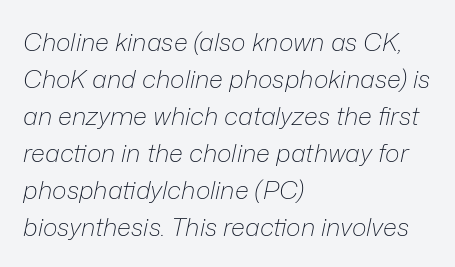
The image shows 25 px text type, italic (leaning right); set left-aligned, normal line spacing (1.48x), normal letter spacing, not underlined.
